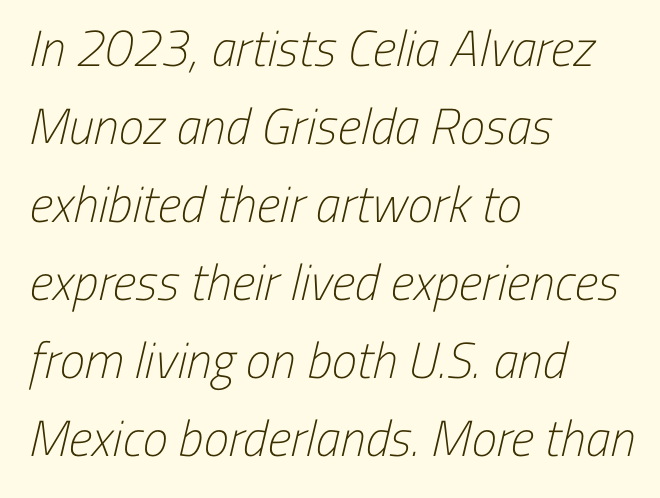
Q: Is the text bold? A: No.
Q: Is the typeface a serif or a sans-serif typeface? A: Sans-serif.
Q: Is the text underlined? A: No.
Q: How is the paragraph aligned? A: Left-aligned.
Q: Is the spacing between letters normal or unusually wide? A: Normal.
Q: Is the spacing between lines tight, normal or loose? A: Normal.
Q: Width (condensed, normal, or wide)? A: Condensed.
Q: Stroke contrast? A: Low.
Q: x-height? A: Medium.
Q: Monospaced? A: No.
